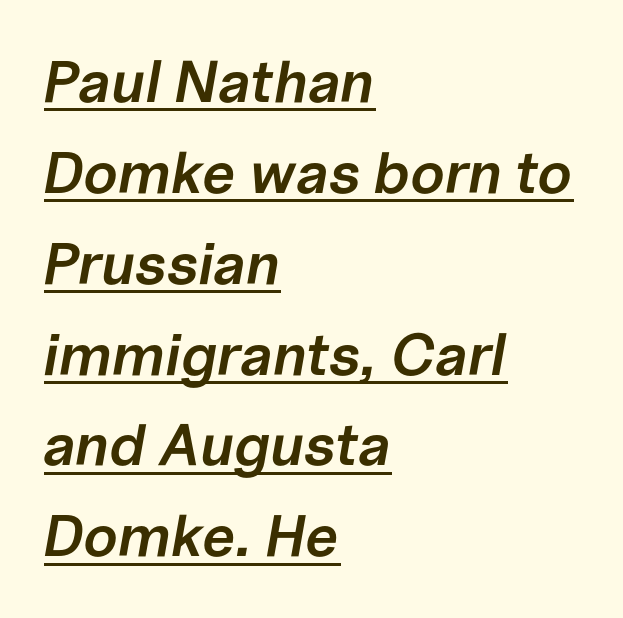
The face used here is a semibold: visibly heavier than regular, lighter than bold. Is this a fixed-width face? No — the glyphs have proportional, varying widths. The rag falls on the right side of this text block. Words appear dense and cohesive because spacing is normal. If you measured baseline to baseline, you'd find a middling distance. The text carries the slant typical of an italic or oblique font.
